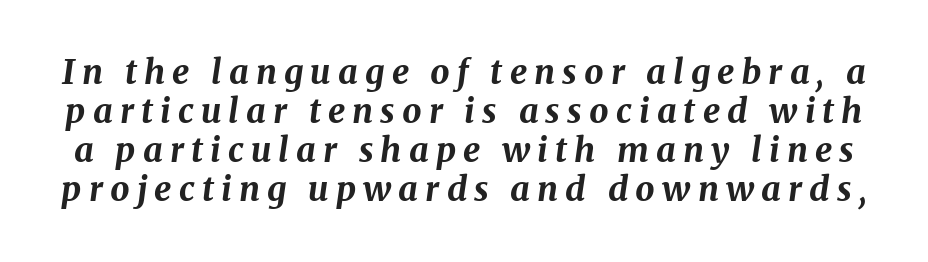
{"italic": "yes", "lean": "right", "slant_degrees": 8, "bold": "yes", "weight": "bold", "width": "normal", "stroke_contrast": "medium", "x_height": "medium", "monospaced": "no", "underline": "no", "line_spacing": "tight", "line_spacing_ratio": 1.15, "letter_spacing": "wide", "letter_spacing_em": 0.21, "glyph_px": 34}
